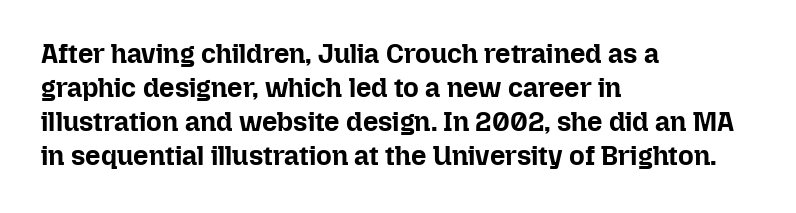
{"italic": "no", "bold": "yes", "underline": "no", "align": "left", "line_spacing": "normal", "line_spacing_ratio": 1.26, "letter_spacing": "normal", "letter_spacing_em": 0.0, "glyph_px": 27}
